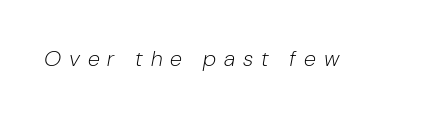
{"italic": "yes", "lean": "right", "slant_degrees": 10, "bold": "no", "underline": "no", "letter_spacing": "wide", "letter_spacing_em": 0.36, "glyph_px": 22}
